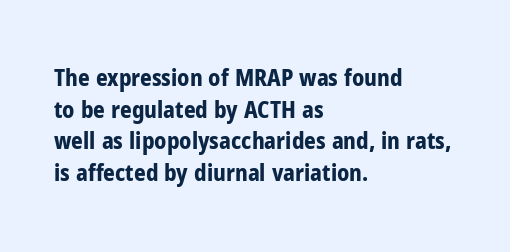
Q: Is the text bold? A: Yes.
Q: Is the text italic (slanted)? A: No, it is upright.
Q: Is the text underlined? A: No.
Q: How is the paragraph aligned? A: Left-aligned.
Q: Is the spacing between letters normal or unusually wide? A: Normal.
Q: Is the spacing between lines tight, normal or loose? A: Normal.
